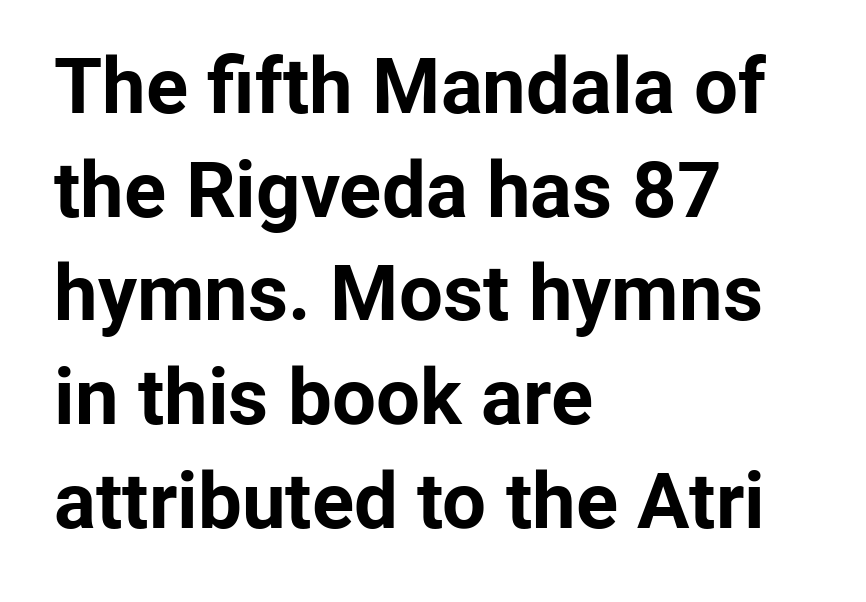
The rendering anchors every line to the left-hand side. No feet cap the strokes, marking this as sans-serif type. The passage shown is typed in a proportional face where columns would drift. Horizontal bands of white between lines are of average thickness.
